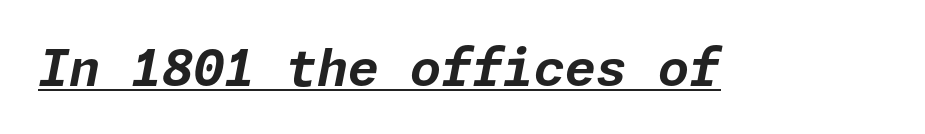
{"italic": "yes", "lean": "right", "slant_degrees": 11, "bold": "yes", "weight": "bold", "width": "normal", "stroke_contrast": "low", "x_height": "medium", "underline": "yes", "letter_spacing": "normal", "letter_spacing_em": 0.0, "glyph_px": 50}
